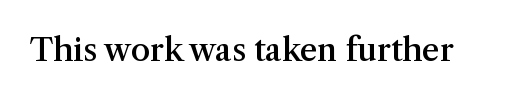
Posture: vertical. The gap between lines stays unmarked. The letters advance in unequal steps, a hallmark of proportional type. Check where the strokes stop: tiny serifs finish them off. Notice the strokes are somewhat thickened but not fully heavy: this is a semibold. Look at the tracking — it's just the regular setting, nothing added.
